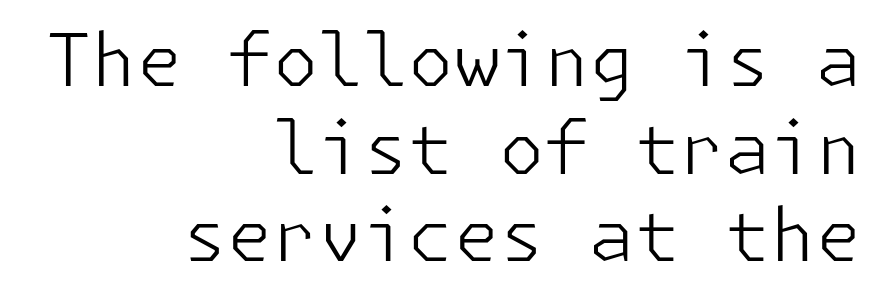
{"serif": "no", "italic": "no", "bold": "no", "weight": "light", "width": "normal", "stroke_contrast": "low", "x_height": "medium", "underline": "no", "align": "right", "line_spacing_ratio": 1.2, "letter_spacing": "normal", "letter_spacing_em": 0.0, "glyph_px": 73}
